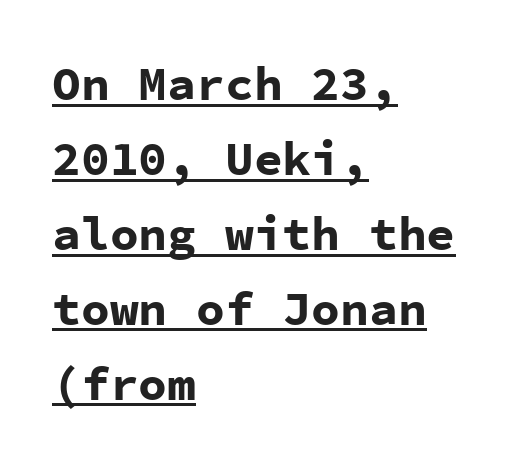
{"serif": "no", "italic": "no", "bold": "yes", "weight": "bold", "width": "normal", "stroke_contrast": "low", "x_height": "medium", "monospaced": "yes", "underline": "yes", "align": "left", "line_spacing": "normal", "line_spacing_ratio": 1.56, "letter_spacing": "normal", "letter_spacing_em": 0.0, "glyph_px": 48}
